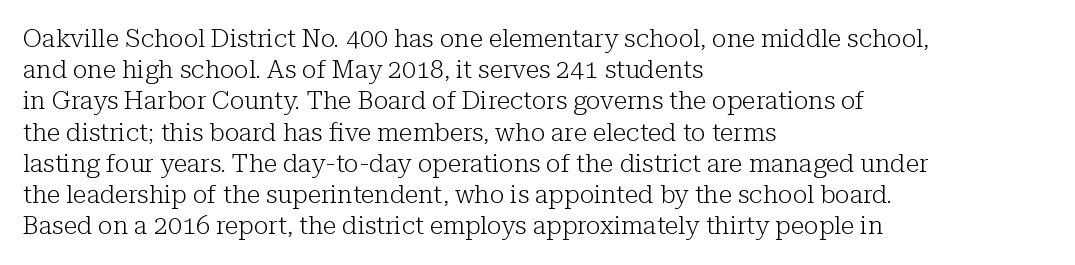
The image shows 25 px text type, upright; set left-aligned, normal line spacing (1.25x), normal letter spacing, not underlined.
